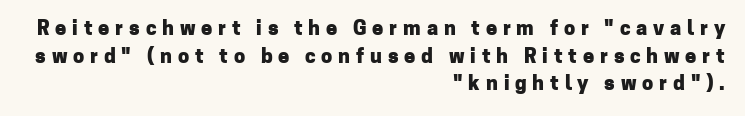
Leftover space on each line is placed entirely before the opening word. Its strokes are broad and dark, the hallmark of bold type. The string is rendered with underlining switched off. What's the leading like? Ordinary, nothing unusual.
